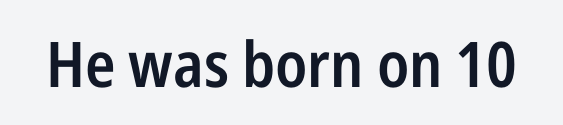
The image shows 63 px semibold, condensed sans-serif type, upright; set normal letter spacing, not underlined; low stroke contrast and a medium x-height.
